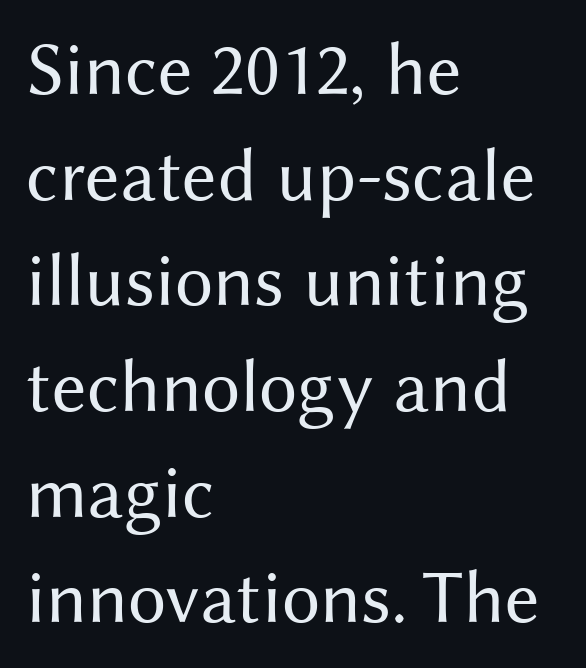
{"serif": "no", "italic": "no", "bold": "no", "weight": "regular", "width": "normal", "stroke_contrast": "medium", "x_height": "medium", "monospaced": "no", "underline": "no", "align": "left", "line_spacing": "normal", "line_spacing_ratio": 1.39, "letter_spacing": "normal", "letter_spacing_em": 0.0, "glyph_px": 76}
